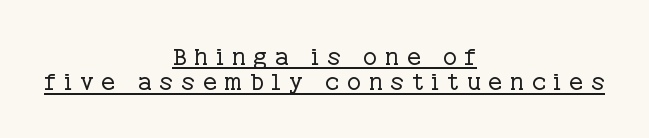
The image shows 24 px text type, upright; set centered, tight line spacing (1.06x), unusually wide letter spacing (+0.32 em), underlined.
